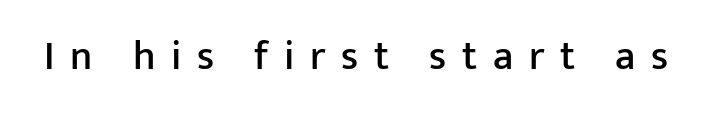
The image shows 41 px sans-serif type, upright; set unusually wide letter spacing (+0.38 em), not underlined; low stroke contrast and a medium x-height.
